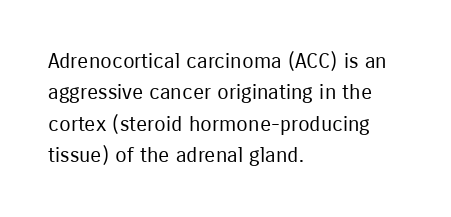
Each row of text sits above clean, open space. Italic? Not at all — the glyphs are vertical. Typeset ragged right — the left edge is the straight one. Each word holds together tightly as a unit, with standard inter-letter gaps. Interline gaps are of average width in this sample.
